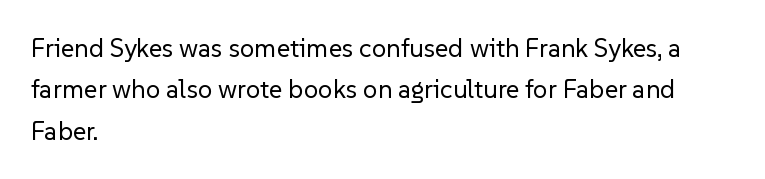
Each stroke keeps to a modest, everyday thickness or less. Whoever set this chose a conventional vertical rhythm. Caption: multi-line text, flush left, ragged right. Underlining? Definitely not there.
